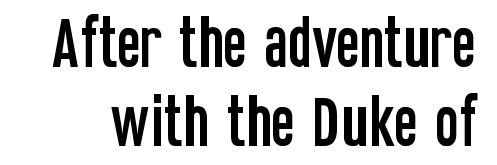
Q: Is the text italic (slanted)? A: No, it is upright.
Q: Is the typeface a serif or a sans-serif typeface? A: Sans-serif.
Q: Is the text underlined? A: No.
Q: Is the spacing between letters normal or unusually wide? A: Normal.
Q: Is the spacing between lines tight, normal or loose? A: Normal.
Q: Width (condensed, normal, or wide)? A: Condensed.
Q: Stroke contrast? A: Low.
Q: x-height? A: Large.
Q: Monospaced? A: No.
